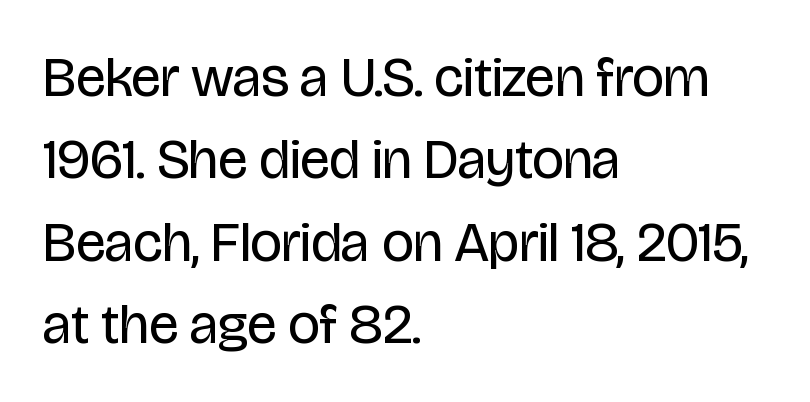
The image shows 56 px regular-weight, condensed sans-serif type, upright; set left-aligned, normal line spacing (1.47x), normal letter spacing, not underlined; low stroke contrast and a large x-height.
